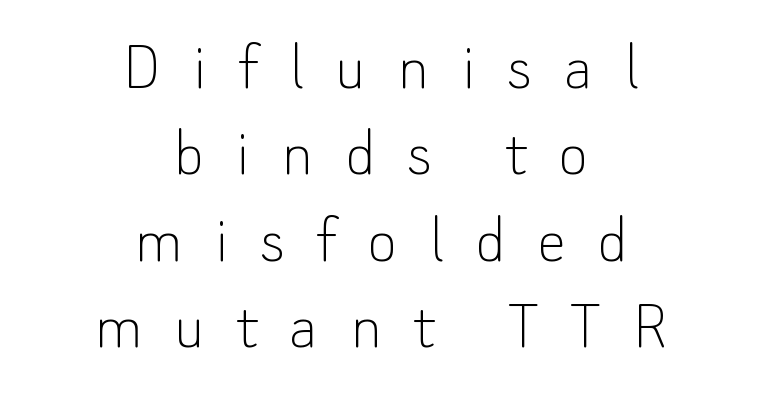
{"serif": "no", "italic": "no", "bold": "no", "weight": "thin", "width": "normal", "stroke_contrast": "low", "x_height": "small", "monospaced": "no", "underline": "no", "align": "center", "line_spacing_ratio": 1.2, "letter_spacing": "wide", "letter_spacing_em": 0.44, "glyph_px": 72}
